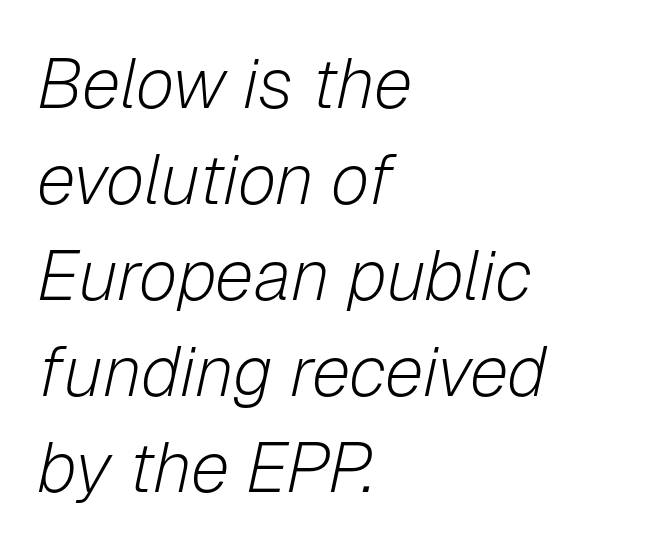
{"italic": "yes", "lean": "right", "slant_degrees": 12, "bold": "no", "weight": "light", "width": "normal", "stroke_contrast": "low", "x_height": "medium", "monospaced": "no", "underline": "no", "align": "left", "line_spacing": "normal", "line_spacing_ratio": 1.37, "letter_spacing": "normal", "letter_spacing_em": 0.0, "glyph_px": 70}
